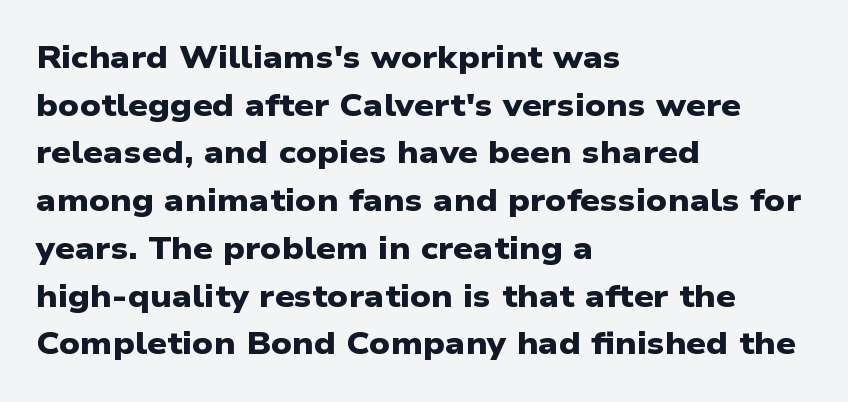
Q: Is the text bold? A: Yes.
Q: Is the typeface a serif or a sans-serif typeface? A: Sans-serif.
Q: Is the text underlined? A: No.
Q: How is the paragraph aligned? A: Left-aligned.
Q: Is the spacing between letters normal or unusually wide? A: Normal.
Q: Is the spacing between lines tight, normal or loose? A: Normal.
Q: Width (condensed, normal, or wide)? A: Wide.
Q: Stroke contrast? A: Low.
Q: x-height? A: Medium.
Q: Monospaced? A: No.
